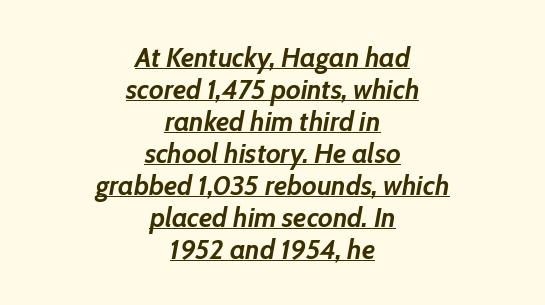
The image shows 28 px semibold type, italic (leaning right); set centered, tight line spacing (1.14x), normal letter spacing, underlined; low stroke contrast and a medium x-height.
